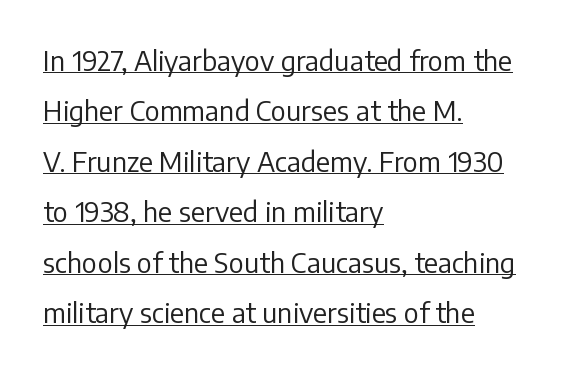
The weight would be labelled regular, book, light, or lighter still. Caption: standard tracking, unaltered. Does the copy run flush right? No — it runs flush left. Posture: straight, roman, zero tilt. The words here are underlined.
